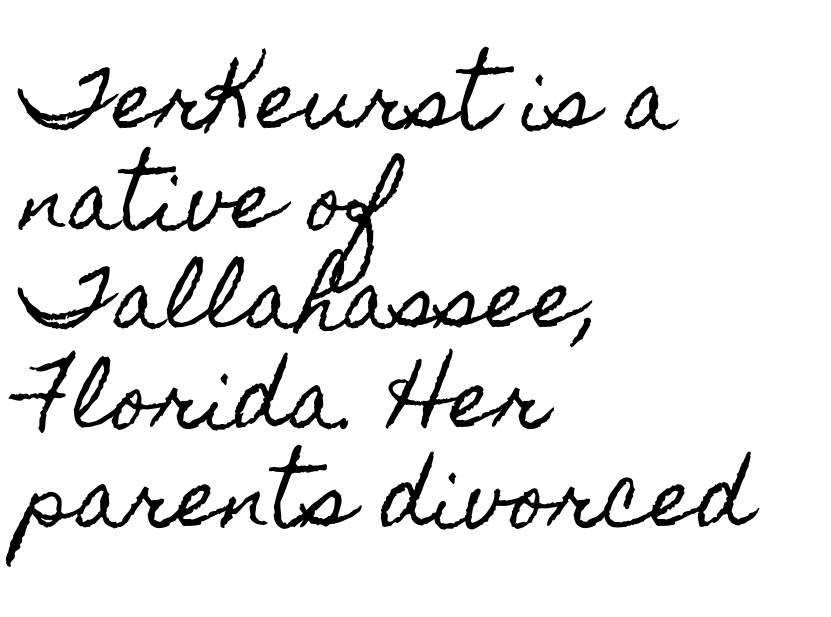
Look at the tracking — it's just the regular setting, nothing added. Normally led — the rows are evenly, conventionally spaced. The typesetter chose a ragged-right arrangement here. A clean baseline with only descenders dipping below it. Looks like regular typesetting: each glyph gets only the width it needs.
